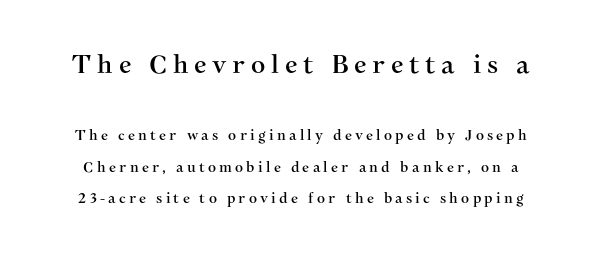
Q: Is the text italic (slanted)? A: No, it is upright.
Q: Is the text underlined? A: No.
Q: Is the spacing between letters normal or unusually wide? A: Unusually wide.
Q: Is the spacing between lines tight, normal or loose? A: Loose.
Q: Which block of text is set in a larger size, the first (top) or the second (bottom)? A: The first (top) one.
